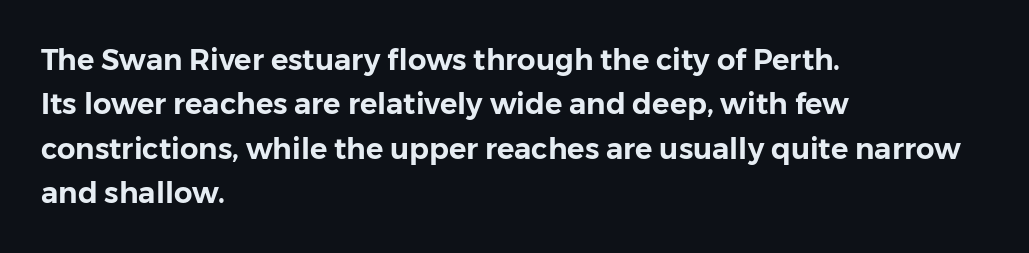
{"serif": "no", "italic": "no", "width": "normal", "stroke_contrast": "low", "x_height": "medium", "monospaced": "no", "underline": "no", "align": "left", "line_spacing": "normal", "line_spacing_ratio": 1.53, "letter_spacing": "normal", "letter_spacing_em": 0.0, "glyph_px": 29}
